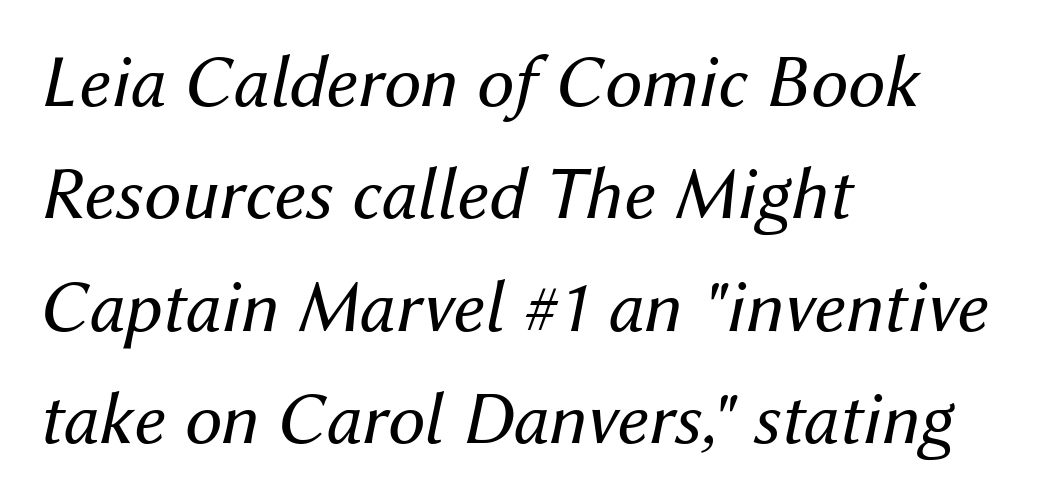
{"italic": "yes", "lean": "right", "slant_degrees": 12, "bold": "no", "weight": "regular", "width": "normal", "stroke_contrast": "medium", "x_height": "medium", "monospaced": "no", "underline": "no", "align": "left", "line_spacing": "normal", "line_spacing_ratio": 1.5, "letter_spacing": "normal", "letter_spacing_em": 0.0, "glyph_px": 75}
